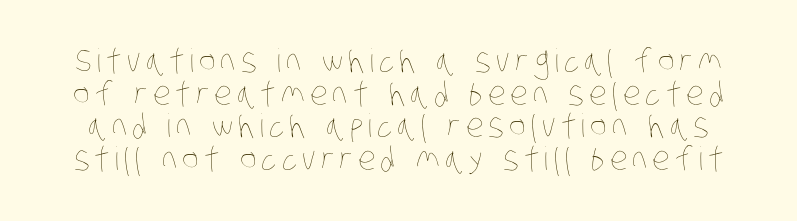
{"bold": "no", "weight": "thin", "width": "condensed", "stroke_contrast": "low", "x_height": "large", "monospaced": "no", "underline": "no", "line_spacing": "tight", "line_spacing_ratio": 1.02, "glyph_px": 32}
